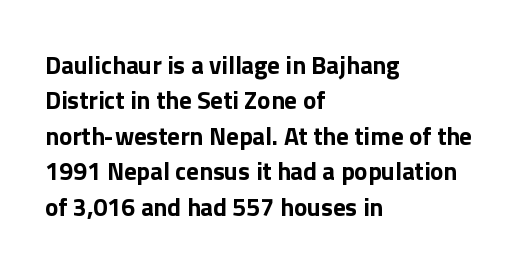
Q: Is the text bold? A: Yes.
Q: Is the text italic (slanted)? A: No, it is upright.
Q: Is the text underlined? A: No.
Q: How is the paragraph aligned? A: Left-aligned.
Q: Is the spacing between letters normal or unusually wide? A: Normal.
Q: Is the spacing between lines tight, normal or loose? A: Normal.
